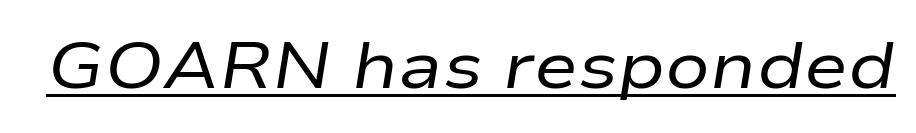
Between one letter and the next there's only the usual sliver of space. Looks like regular typesetting: each glyph gets only the width it needs. Glance below the letters and you will spot a drawn line. No chunkiness to these letters — they're not bold.
